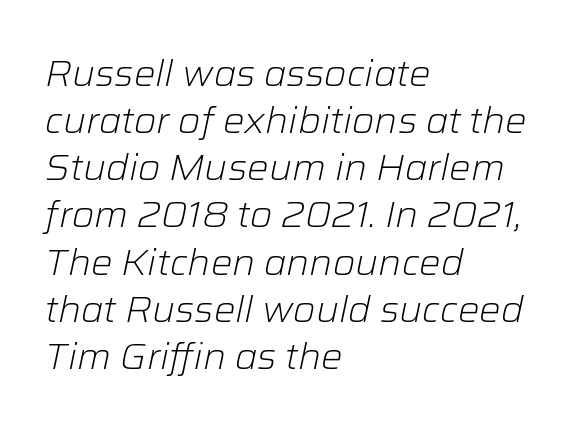
{"italic": "yes", "lean": "right", "slant_degrees": 12, "bold": "no", "weight": "light", "width": "normal", "stroke_contrast": "low", "x_height": "medium", "monospaced": "no", "underline": "no", "align": "left", "line_spacing": "normal", "line_spacing_ratio": 1.31, "letter_spacing": "normal", "letter_spacing_em": 0.0, "glyph_px": 36}
